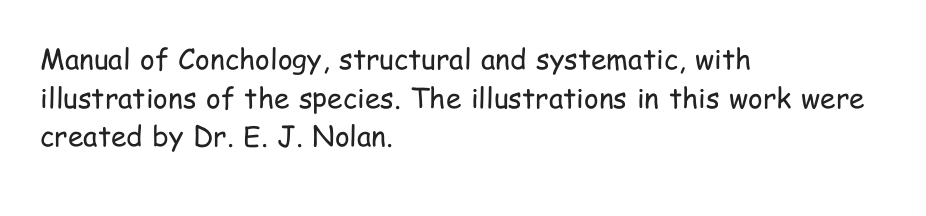
Q: Is the text bold? A: No.
Q: Is the text italic (slanted)? A: No, it is upright.
Q: Is the typeface a serif or a sans-serif typeface? A: Sans-serif.
Q: Is the text underlined? A: No.
Q: How is the paragraph aligned? A: Left-aligned.
Q: Is the spacing between letters normal or unusually wide? A: Normal.
Q: Is the spacing between lines tight, normal or loose? A: Normal.
Q: Width (condensed, normal, or wide)? A: Condensed.
Q: Stroke contrast? A: Low.
Q: x-height? A: Medium.
Q: Monospaced? A: No.
